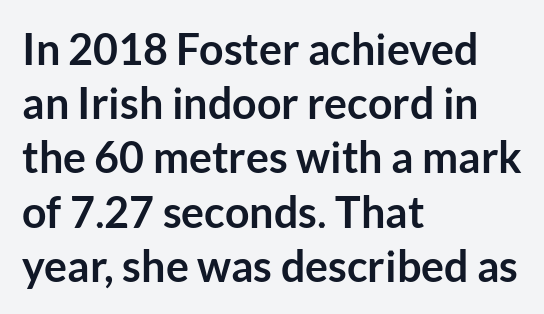
Glyph-to-glyph distance matches everyday printed text. The lines in this sample share a left origin and differ only in where they stop. Unlike italic type, these characters show no tilt at all. Each letter keeps its own natural width here, so spacing adapts to shape. The space between consecutive lines is moderate.
